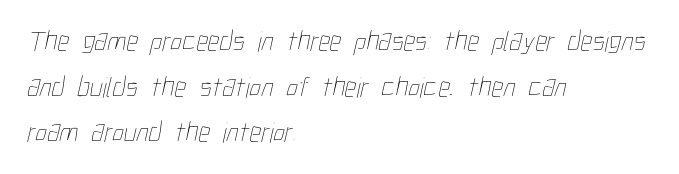
{"bold": "no", "weight": "thin", "width": "condensed", "stroke_contrast": "low", "x_height": "medium", "monospaced": "no", "underline": "no", "align": "left", "line_spacing": "normal", "line_spacing_ratio": 1.57, "letter_spacing": "normal", "letter_spacing_em": 0.0, "glyph_px": 29}
